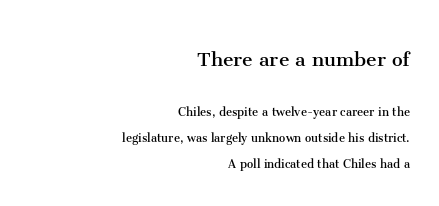
A light-to-regular cut is what we see here. Unlike italic type, these characters show no tilt at all. The specimen omits any rule beneath the text block's lines. This rendering uses right alignment, leaving the left contour irregular. Tracking value appears to be zero — textbook default spacing. Reading top to bottom, the characters get smaller at the block break.
